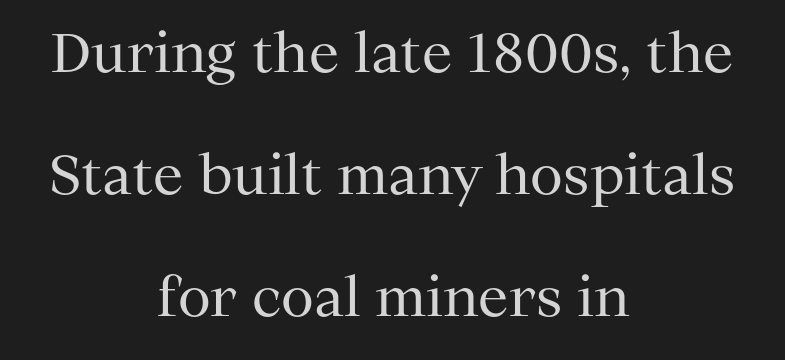
Q: Is the text bold? A: No.
Q: Is the text italic (slanted)? A: No, it is upright.
Q: Is the typeface a serif or a sans-serif typeface? A: Serif.
Q: Is the text underlined? A: No.
Q: How is the paragraph aligned? A: Centered.
Q: Is the spacing between letters normal or unusually wide? A: Normal.
Q: Is the spacing between lines tight, normal or loose? A: Loose.
Q: Width (condensed, normal, or wide)? A: Normal.
Q: Stroke contrast? A: Medium.
Q: x-height? A: Medium.
Q: Monospaced? A: No.
